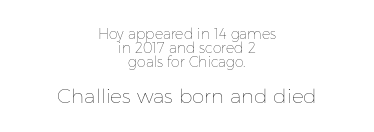
Q: Is the text bold? A: No.
Q: Is the text italic (slanted)? A: No, it is upright.
Q: Is the text underlined? A: No.
Q: How is the paragraph aligned? A: Centered.
Q: Is the spacing between letters normal or unusually wide? A: Normal.
Q: Is the spacing between lines tight, normal or loose? A: Tight.
Q: Which block of text is set in a larger size, the first (top) or the second (bottom)? A: The second (bottom) one.
